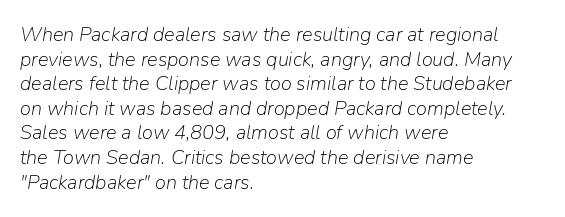
Q: Is the text bold? A: No.
Q: Is the text italic (slanted)? A: Yes, it leans right by about 9 degrees.
Q: Is the text underlined? A: No.
Q: How is the paragraph aligned? A: Left-aligned.
Q: Is the spacing between letters normal or unusually wide? A: Normal.
